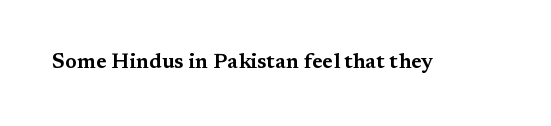
Q: Is the text italic (slanted)? A: No, it is upright.
Q: Is the text underlined? A: No.
Q: Is the spacing between letters normal or unusually wide? A: Normal.
